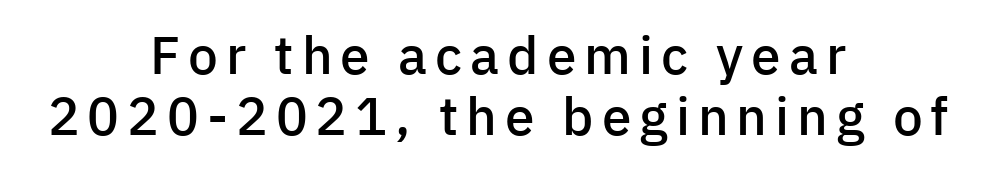
{"serif": "no", "italic": "no", "bold": "semi", "weight": "semibold", "width": "normal", "stroke_contrast": "low", "x_height": "medium", "monospaced": "no", "underline": "no", "align": "center", "line_spacing": "tight", "line_spacing_ratio": 1.15, "glyph_px": 53}
